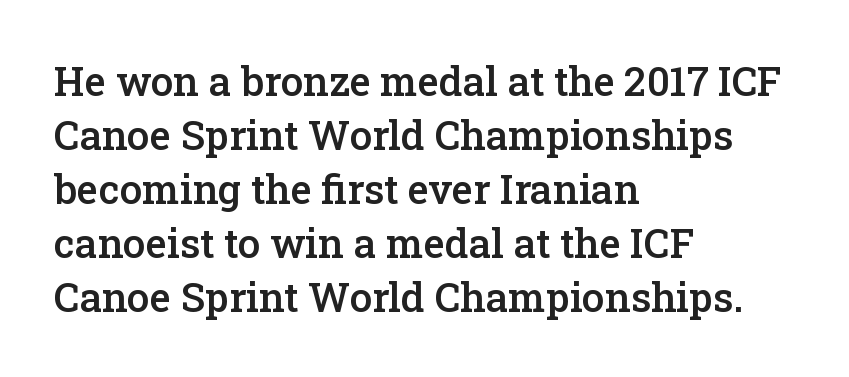
The image shows 40 px semibold serif type, upright; set left-aligned, normal line spacing (1.35x), normal letter spacing, not underlined; low stroke contrast and a medium x-height.
